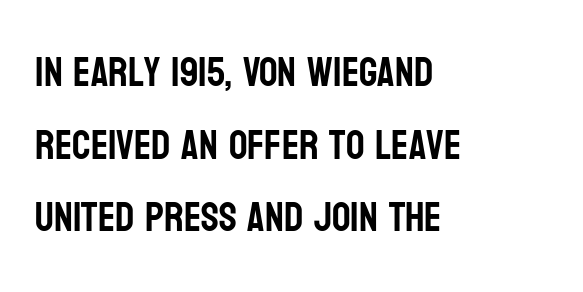
{"serif": "no", "italic": "no", "width": "condensed", "stroke_contrast": "low", "x_height": "large", "monospaced": "no", "underline": "no", "align": "left", "line_spacing_ratio": 1.77, "letter_spacing": "normal", "letter_spacing_em": 0.0, "glyph_px": 41}
